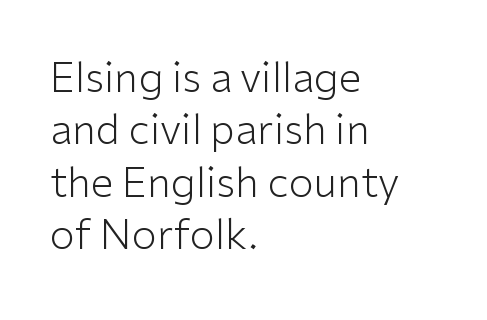
Q: Is the text bold? A: No.
Q: Is the text italic (slanted)? A: No, it is upright.
Q: Is the typeface a serif or a sans-serif typeface? A: Sans-serif.
Q: Is the text underlined? A: No.
Q: How is the paragraph aligned? A: Left-aligned.
Q: Is the spacing between letters normal or unusually wide? A: Normal.
Q: Is the spacing between lines tight, normal or loose? A: Normal.
Q: Width (condensed, normal, or wide)? A: Normal.
Q: Stroke contrast? A: Low.
Q: x-height? A: Medium.
Q: Monospaced? A: No.
